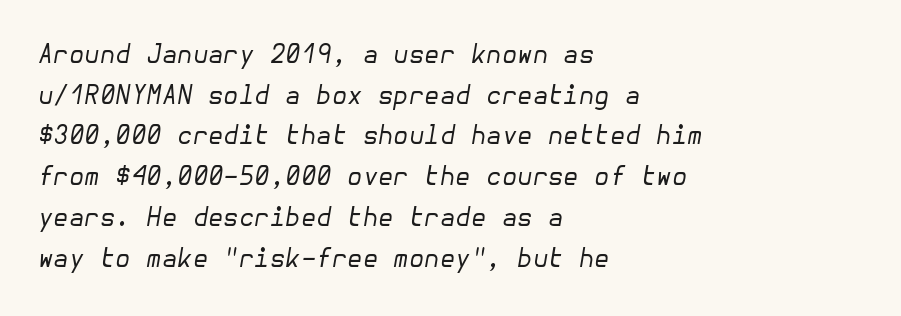
The image shows 25 px text type, italic (leaning right); set left-aligned, normal line spacing (1.63x), normal letter spacing, not underlined.
